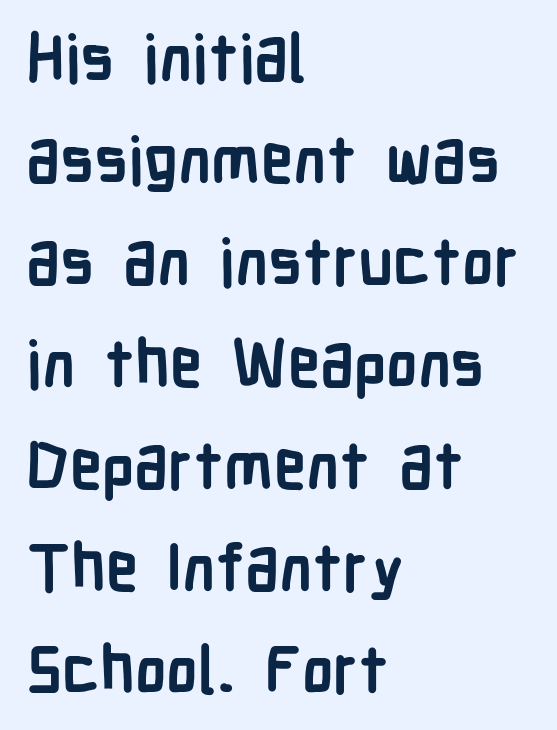
The lettering stays uniformly vertical, giving the passage a roman look. The passage is arranged the way most books set body copy — flush left. This sample keeps an unexceptional amount of space between lines. Bare-footed words on every line. Note the varied advance widths — an 'i' is clearly narrower than an 'm'.
